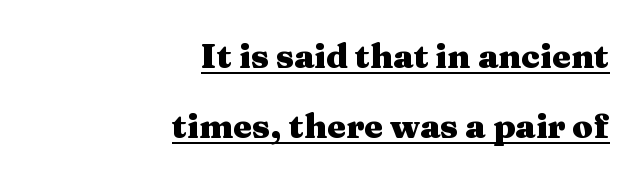
The image shows 34 px heavy, wide serif type, upright; set right-aligned, loose line spacing (2.07x), normal letter spacing, underlined; medium stroke contrast and a medium x-height.
